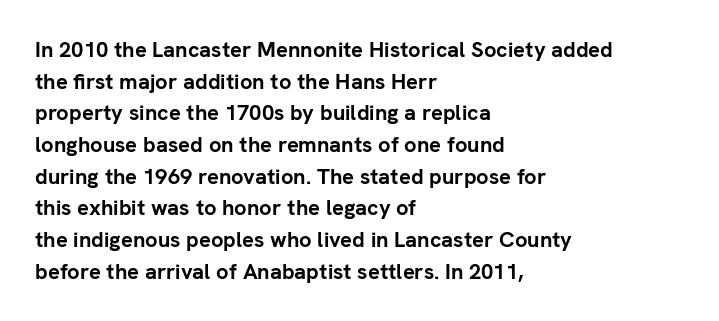
Beneath every word, the page is bare. Successive baselines arrive at the customary interval. It's the straight-up-and-down kind of type. Which margin do the lines hug? The left one — the right edge is uneven. Thick stems and heavy bowls — unmistakably bold.
